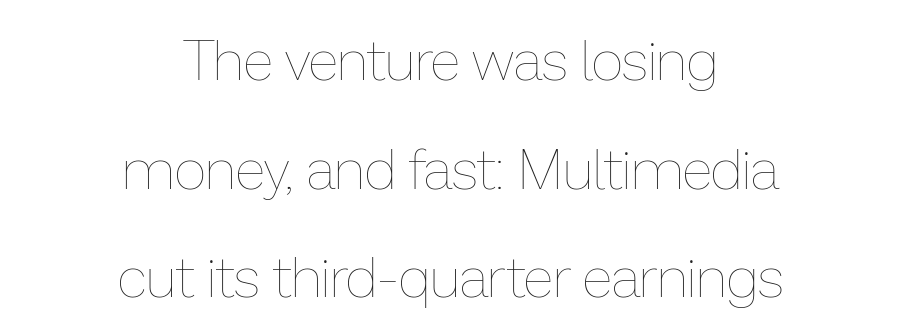
{"italic": "no", "bold": "no", "weight": "thin", "width": "normal", "stroke_contrast": "low", "x_height": "medium", "monospaced": "no", "underline": "no", "align": "center", "line_spacing": "loose", "line_spacing_ratio": 1.94, "letter_spacing": "normal", "letter_spacing_em": 0.0, "glyph_px": 56}
